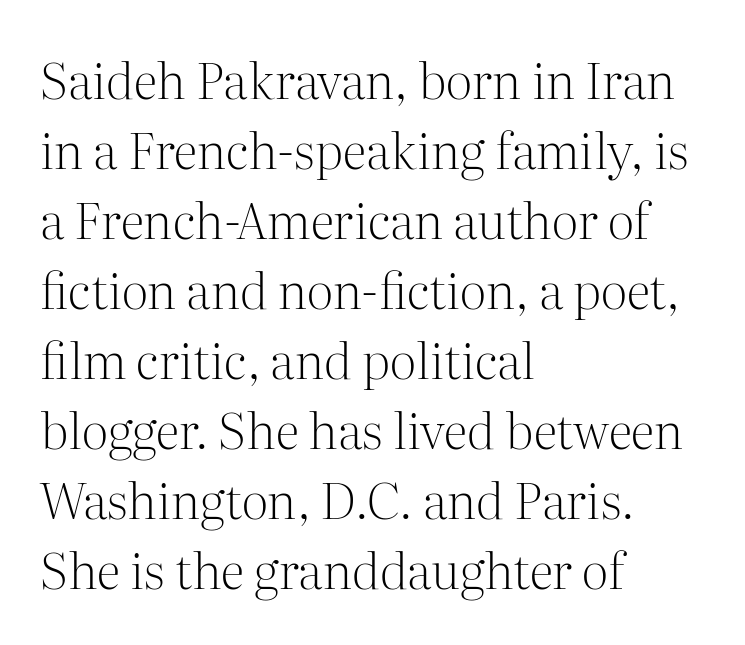
{"serif": "yes", "italic": "no", "bold": "no", "weight": "light", "width": "normal", "stroke_contrast": "medium", "x_height": "medium", "monospaced": "no", "underline": "no", "align": "left", "line_spacing": "normal", "line_spacing_ratio": 1.4, "letter_spacing": "normal", "letter_spacing_em": 0.0, "glyph_px": 50}
